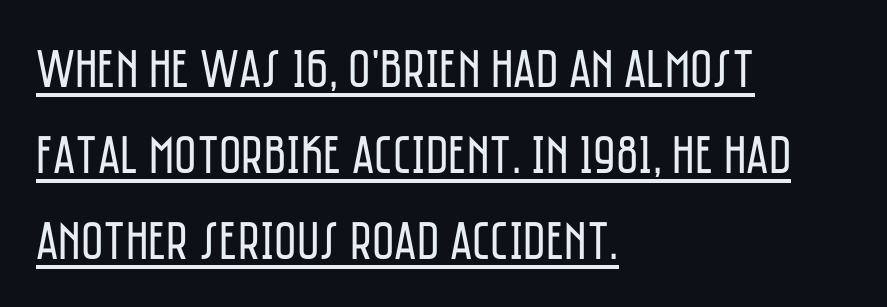
{"serif": "no", "italic": "no", "bold": "no", "weight": "regular", "width": "condensed", "stroke_contrast": "low", "x_height": "large", "monospaced": "no", "underline": "yes", "align": "left", "line_spacing": "normal", "line_spacing_ratio": 1.59, "letter_spacing": "normal", "letter_spacing_em": 0.0, "glyph_px": 54}
